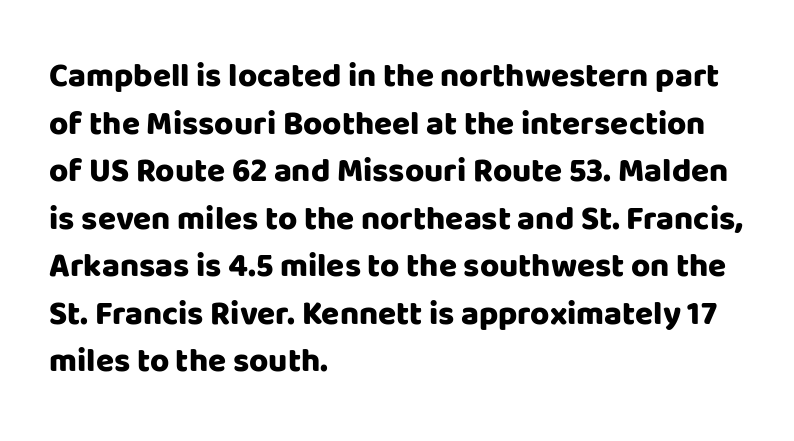
{"serif": "no", "italic": "no", "bold": "yes", "weight": "heavy", "width": "normal", "stroke_contrast": "low", "x_height": "large", "monospaced": "no", "underline": "no", "align": "left", "line_spacing": "normal", "line_spacing_ratio": 1.44, "letter_spacing": "normal", "letter_spacing_em": 0.0, "glyph_px": 33}
